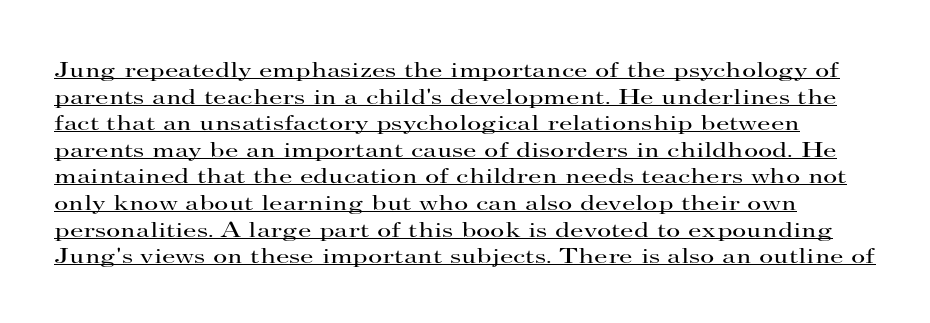
{"italic": "no", "bold": "no", "underline": "yes", "line_spacing_ratio": 1.21, "letter_spacing": "normal", "letter_spacing_em": 0.0, "glyph_px": 22}
